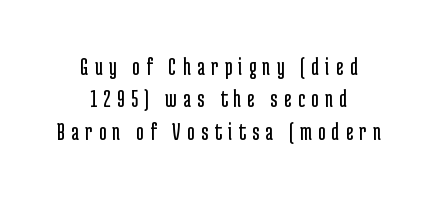
On a weight scale, this lands at 450 or below. The passage shown has open, widely tracked lettering throughout. One glance says typical: line gaps are just what's usual. Style check: upright.
